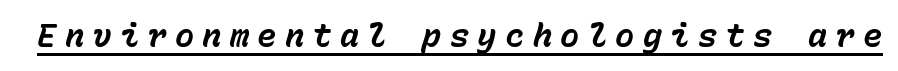
{"italic": "yes", "lean": "right", "slant_degrees": 15, "bold": "yes", "weight": "bold", "width": "normal", "stroke_contrast": "low", "x_height": "medium", "monospaced": "yes", "underline": "yes", "letter_spacing": "wide", "letter_spacing_em": 0.26, "glyph_px": 32}
